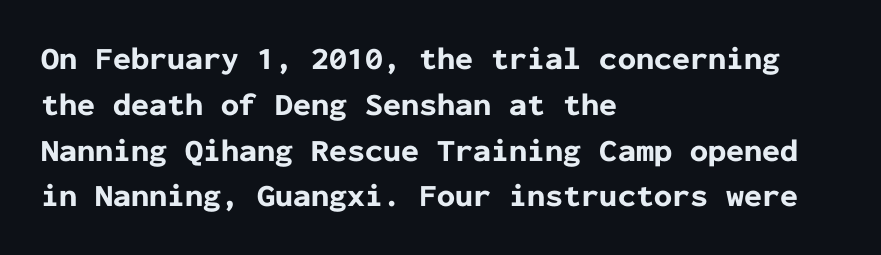
The image shows 32 px bold sans-serif type, upright, monospaced; set left-aligned, normal line spacing (1.43x), normal letter spacing, not underlined; low stroke contrast and a medium x-height.
